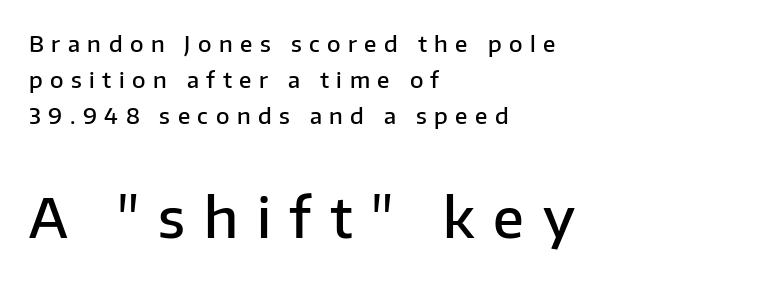
Q: Is the text bold? A: Semi-bold.
Q: Is the text italic (slanted)? A: No, it is upright.
Q: Is the typeface a serif or a sans-serif typeface? A: Sans-serif.
Q: Is the text underlined? A: No.
Q: How is the paragraph aligned? A: Left-aligned.
Q: Is the spacing between letters normal or unusually wide? A: Unusually wide.
Q: Is the spacing between lines tight, normal or loose? A: Normal.
Q: Which block of text is set in a larger size, the first (top) or the second (bottom)? A: The second (bottom) one.
Q: Width (condensed, normal, or wide)? A: Normal.
Q: Stroke contrast? A: Low.
Q: x-height? A: Medium.
Q: Monospaced? A: No.
